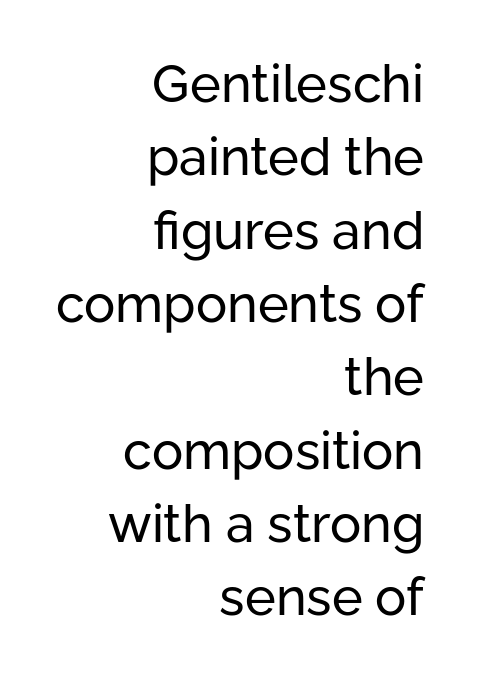
{"serif": "no", "italic": "no", "bold": "no", "weight": "regular", "width": "normal", "stroke_contrast": "low", "x_height": "medium", "monospaced": "no", "underline": "no", "align": "right", "line_spacing": "normal", "line_spacing_ratio": 1.41, "letter_spacing": "normal", "letter_spacing_em": 0.0, "glyph_px": 52}
